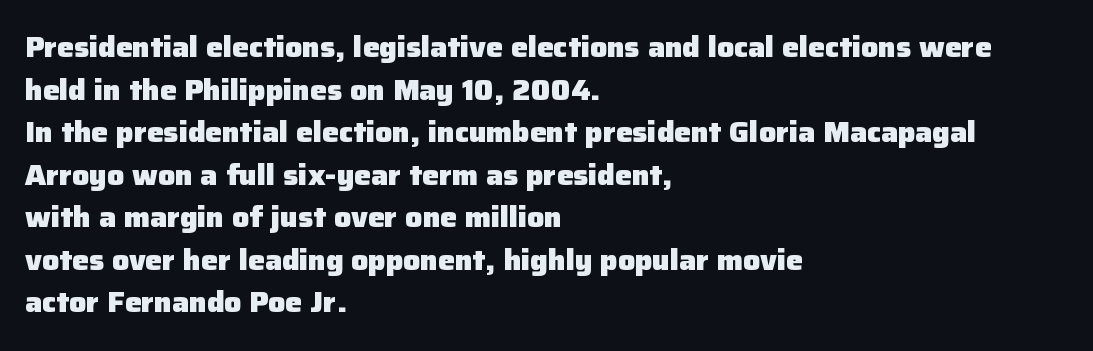
{"serif": "no", "italic": "no", "bold": "yes", "weight": "heavy", "width": "normal", "stroke_contrast": "low", "x_height": "medium", "monospaced": "no", "underline": "no", "align": "left", "line_spacing": "normal", "line_spacing_ratio": 1.52, "letter_spacing": "normal", "letter_spacing_em": 0.0, "glyph_px": 28}
